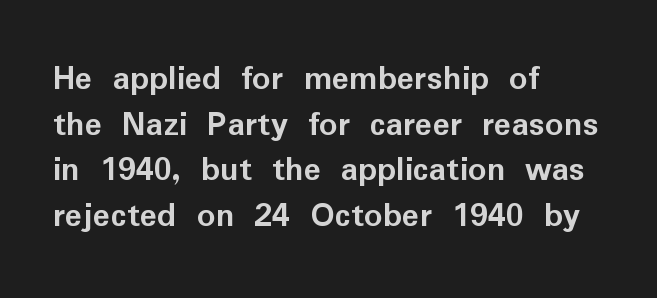
In terms of letterspacing, this is plain default setting. Summary of vertical rhythm: regular, with standard interline spacing. The words here are not underlined. To sum up the face: it is a sans, with no serifs.
